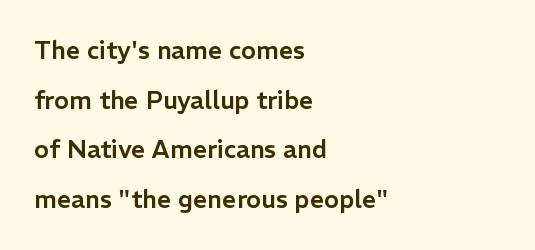
Q: Is the text italic (slanted)? A: No, it is upright.
Q: Is the text underlined? A: No.
Q: How is the paragraph aligned? A: Left-aligned.
Q: Is the spacing between letters normal or unusually wide? A: Normal.
Q: Is the spacing between lines tight, normal or loose? A: Loose.
